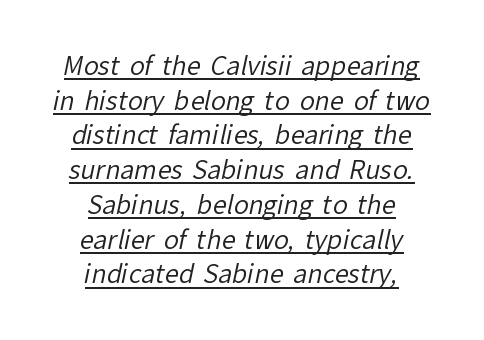
{"bold": "no", "underline": "yes", "align": "center", "line_spacing": "normal", "line_spacing_ratio": 1.39, "letter_spacing": "normal", "letter_spacing_em": 0.0, "glyph_px": 25}
